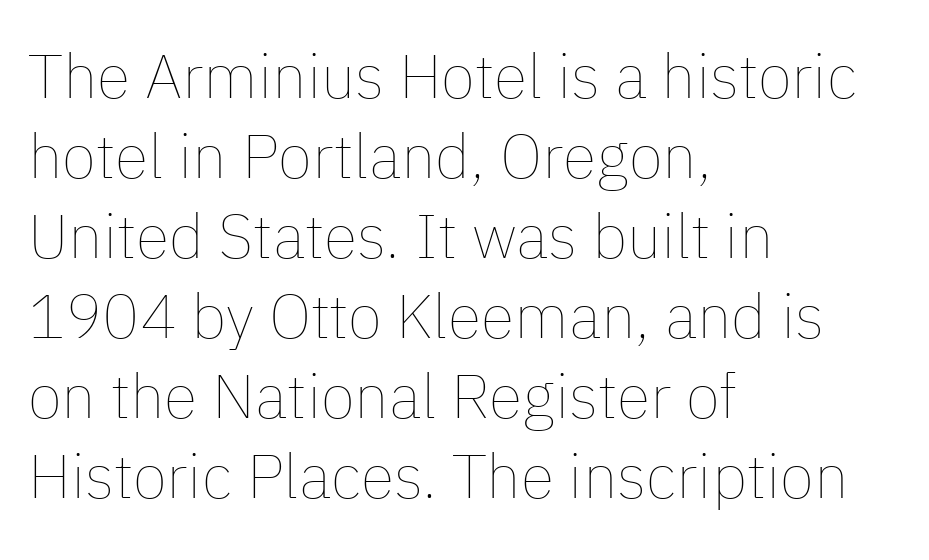
The image shows 62 px thin type, upright; set left-aligned, normal line spacing (1.29x), normal letter spacing, not underlined; low stroke contrast and a medium x-height.
